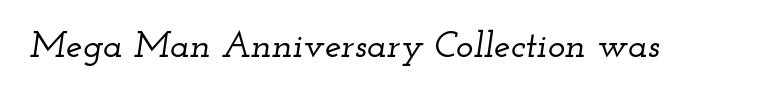
Looks like regular typesetting: each glyph gets only the width it needs. Any mark beneath the type? The region is blank. These lines are composed in type with serifs. This is oblique type, the kind used for emphasis or titles. Short note: letters normally spaced.
